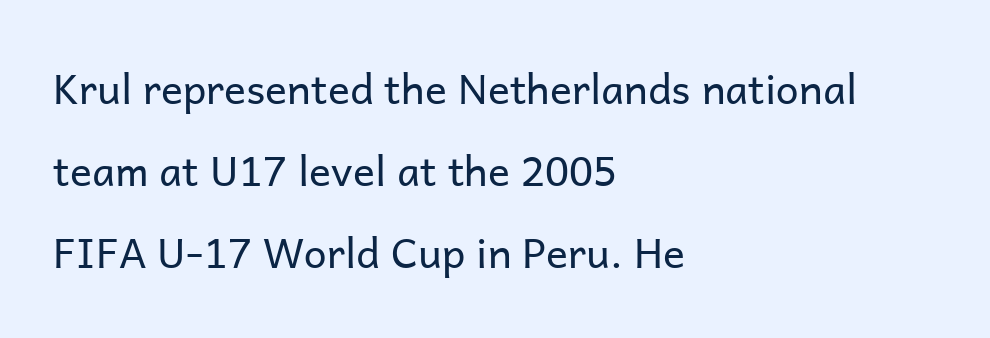
The image shows 41 px regular-weight sans-serif type, upright; set left-aligned, loose line spacing (2.0x), normal letter spacing, not underlined; low stroke contrast and a medium x-height.
